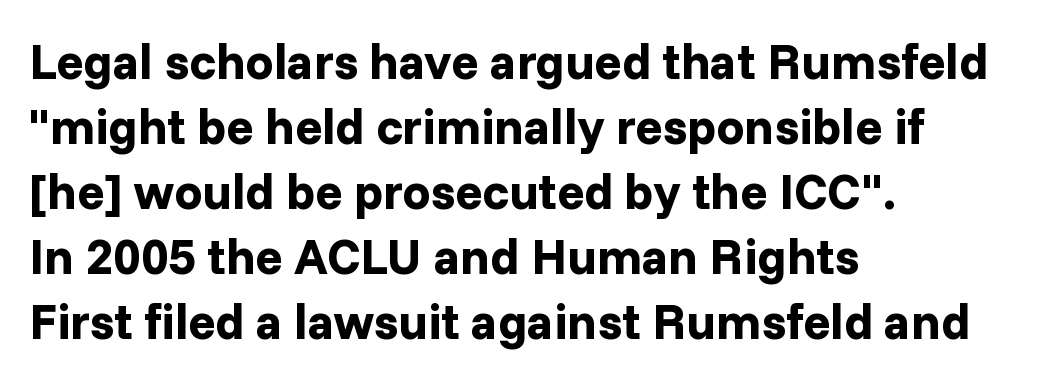
The image shows 50 px bold sans-serif type, upright; set left-aligned, normal line spacing (1.3x), normal letter spacing, not underlined; low stroke contrast and a medium x-height.
